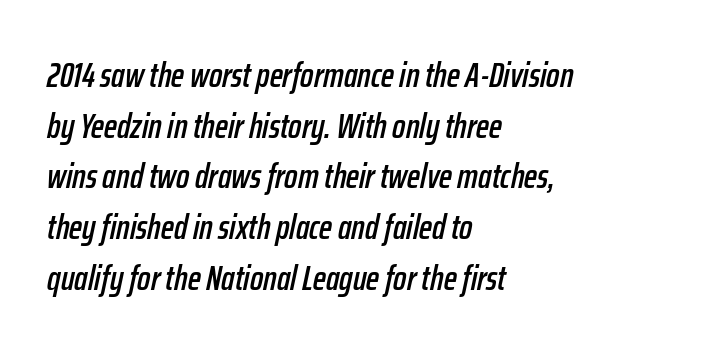
{"italic": "yes", "lean": "right", "slant_degrees": 12, "width": "condensed", "stroke_contrast": "low", "x_height": "medium", "monospaced": "no", "underline": "no", "align": "left", "line_spacing": "normal", "line_spacing_ratio": 1.45, "letter_spacing": "normal", "letter_spacing_em": 0.0, "glyph_px": 35}
